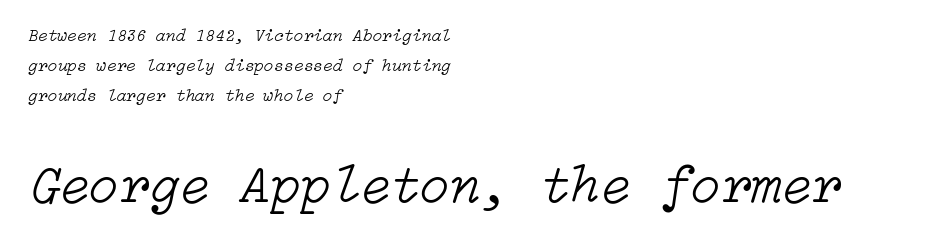
The image shows 55 px light type, italic (leaning right); set left-aligned, normal line spacing (1.68x), normal letter spacing, not underlined; the second (bottom) block is 3.06x larger; low stroke contrast and a medium x-height.
